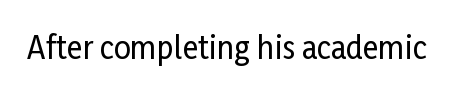
{"serif": "no", "italic": "no", "width": "condensed", "stroke_contrast": "low", "x_height": "medium", "monospaced": "no", "underline": "no", "letter_spacing": "normal", "letter_spacing_em": 0.0, "glyph_px": 30}
